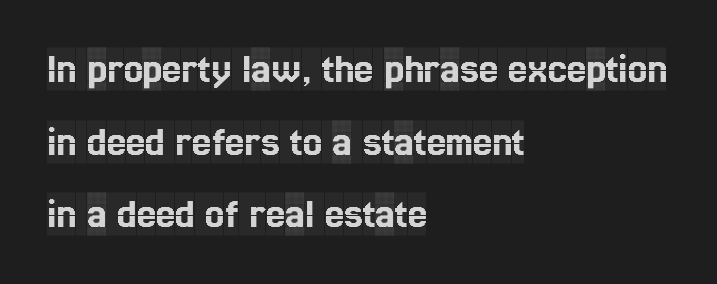
Q: Is the text italic (slanted)? A: No, it is upright.
Q: Is the typeface a serif or a sans-serif typeface? A: Serif.
Q: Is the text underlined? A: No.
Q: How is the paragraph aligned? A: Left-aligned.
Q: Is the spacing between letters normal or unusually wide? A: Normal.
Q: Is the spacing between lines tight, normal or loose? A: Normal.
Q: Width (condensed, normal, or wide)? A: Condensed.
Q: x-height? A: Large.
Q: Monospaced? A: No.
